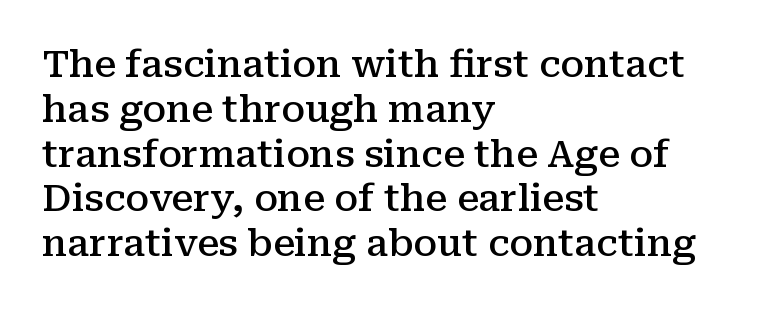
The image shows 37 px semibold serif type, upright; set left-aligned, line spacing 1.21x, normal letter spacing, not underlined; medium stroke contrast and a medium x-height.
